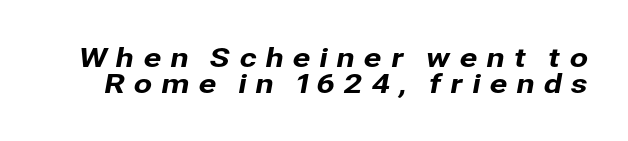
{"underline": "no", "line_spacing": "tight", "line_spacing_ratio": 0.96, "letter_spacing": "wide", "letter_spacing_em": 0.31, "glyph_px": 27}
